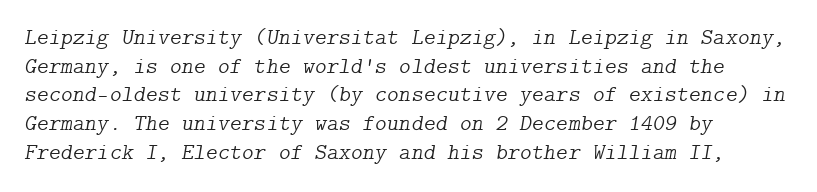
Leftover space on each line is placed entirely after the last word. The line texture is even and compact thanks to regular tracking. No heavy texture on the line: the type isn't bold. The text carries the slant typical of an italic or oblique font.
